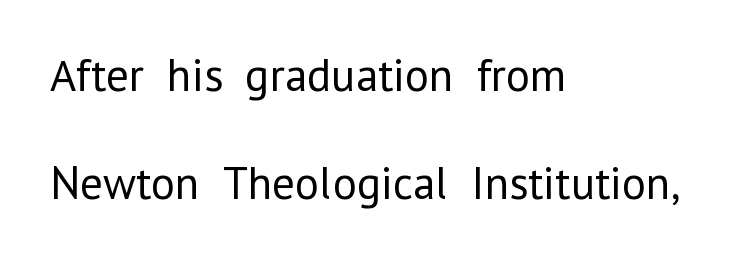
Q: Is the text bold? A: No.
Q: Is the text italic (slanted)? A: No, it is upright.
Q: Is the typeface a serif or a sans-serif typeface? A: Sans-serif.
Q: Is the text underlined? A: No.
Q: How is the paragraph aligned? A: Left-aligned.
Q: Is the spacing between letters normal or unusually wide? A: Normal.
Q: Is the spacing between lines tight, normal or loose? A: Loose.
Q: Width (condensed, normal, or wide)? A: Normal.
Q: Stroke contrast? A: Low.
Q: x-height? A: Medium.
Q: Monospaced? A: No.
